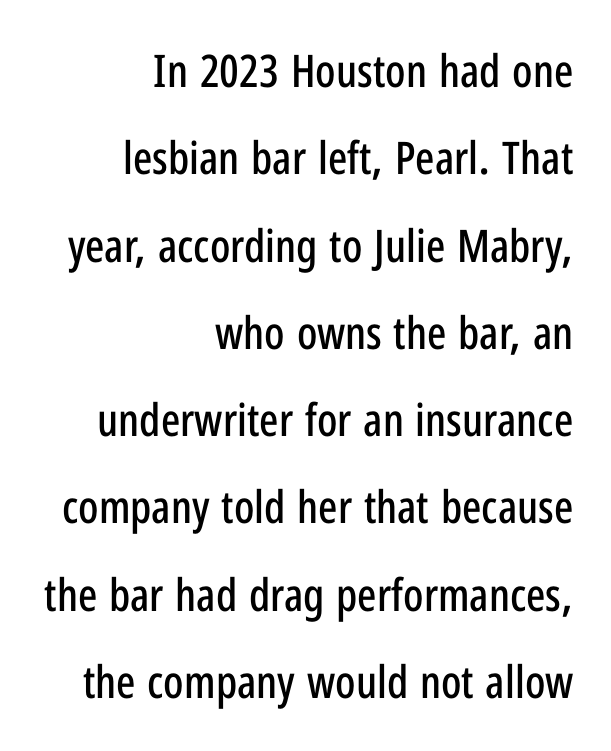
Q: Is the text italic (slanted)? A: No, it is upright.
Q: Is the typeface a serif or a sans-serif typeface? A: Sans-serif.
Q: Is the text underlined? A: No.
Q: How is the paragraph aligned? A: Right-aligned.
Q: Is the spacing between letters normal or unusually wide? A: Normal.
Q: Is the spacing between lines tight, normal or loose? A: Loose.
Q: Width (condensed, normal, or wide)? A: Condensed.
Q: Stroke contrast? A: Low.
Q: x-height? A: Medium.
Q: Monospaced? A: No.
